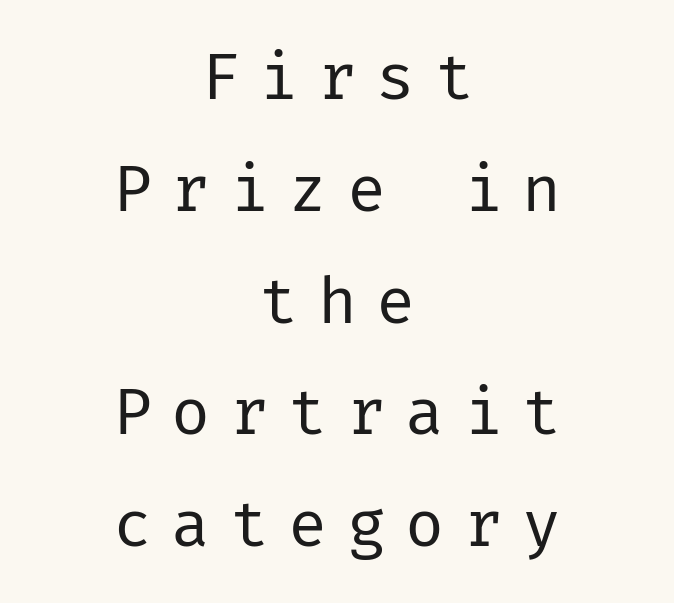
Q: Is the text bold? A: No.
Q: Is the text italic (slanted)? A: No, it is upright.
Q: Is the typeface a serif or a sans-serif typeface? A: Sans-serif.
Q: Is the text underlined? A: No.
Q: How is the paragraph aligned? A: Centered.
Q: Is the spacing between letters normal or unusually wide? A: Unusually wide.
Q: Width (condensed, normal, or wide)? A: Normal.
Q: Stroke contrast? A: Low.
Q: x-height? A: Medium.
